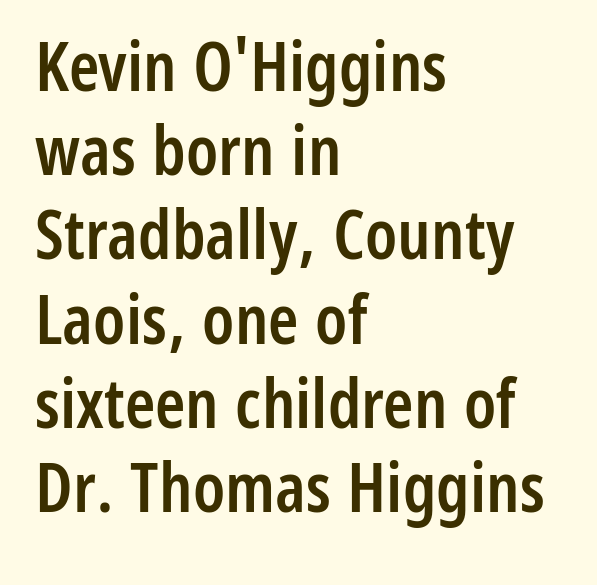
Q: Is the text bold? A: Semi-bold.
Q: Is the text italic (slanted)? A: No, it is upright.
Q: Is the typeface a serif or a sans-serif typeface? A: Sans-serif.
Q: Is the text underlined? A: No.
Q: How is the paragraph aligned? A: Left-aligned.
Q: Is the spacing between letters normal or unusually wide? A: Normal.
Q: Width (condensed, normal, or wide)? A: Condensed.
Q: Stroke contrast? A: Low.
Q: x-height? A: Medium.
Q: Monospaced? A: No.
